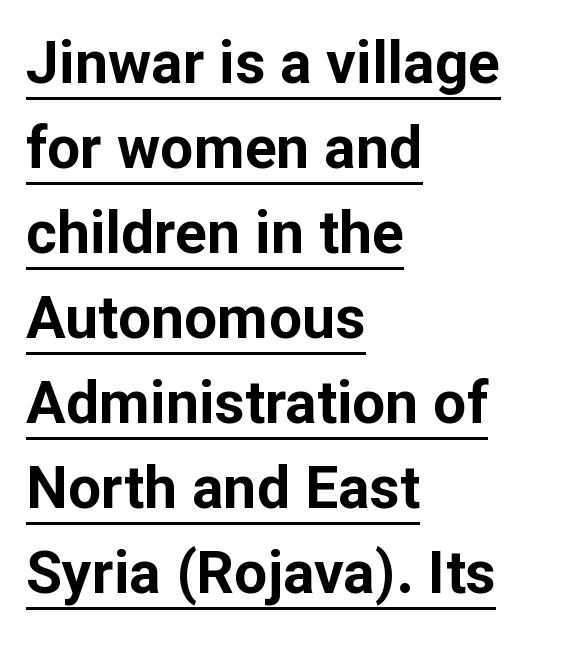
{"serif": "no", "italic": "no", "bold": "yes", "weight": "bold", "width": "normal", "stroke_contrast": "low", "x_height": "medium", "monospaced": "no", "underline": "yes", "align": "left", "line_spacing": "normal", "line_spacing_ratio": 1.44, "letter_spacing": "normal", "letter_spacing_em": 0.0, "glyph_px": 59}
